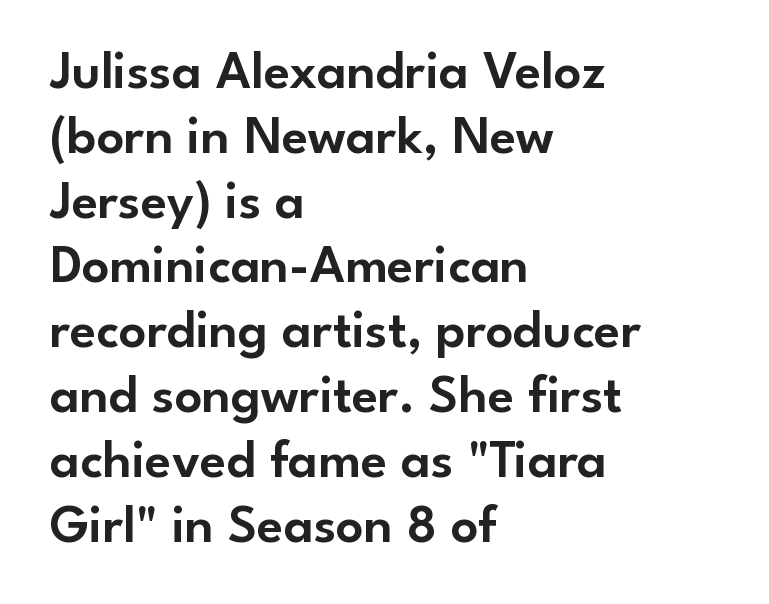
{"serif": "no", "italic": "no", "width": "normal", "stroke_contrast": "low", "x_height": "small", "monospaced": "no", "underline": "no", "align": "left", "line_spacing_ratio": 1.2, "letter_spacing": "normal", "letter_spacing_em": 0.0, "glyph_px": 54}
